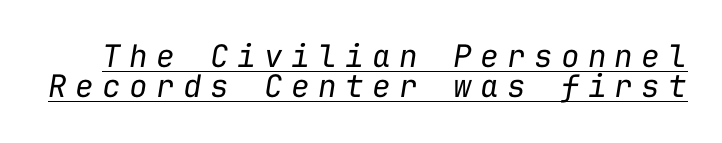
{"italic": "yes", "lean": "right", "slant_degrees": 9, "bold": "no", "weight": "regular", "width": "normal", "stroke_contrast": "low", "x_height": "medium", "monospaced": "yes", "underline": "yes", "line_spacing": "tight", "line_spacing_ratio": 0.98, "letter_spacing": "wide", "letter_spacing_em": 0.27, "glyph_px": 31}
